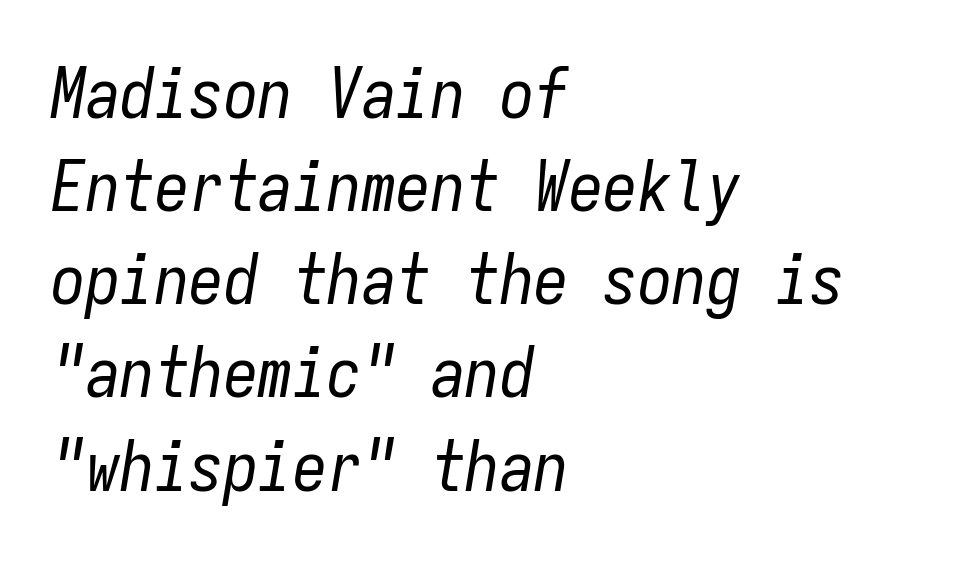
{"italic": "yes", "lean": "right", "slant_degrees": 9, "bold": "no", "weight": "regular", "width": "condensed", "stroke_contrast": "low", "x_height": "medium", "monospaced": "yes", "underline": "no", "align": "left", "line_spacing": "normal", "line_spacing_ratio": 1.35, "letter_spacing": "normal", "letter_spacing_em": 0.0, "glyph_px": 69}
